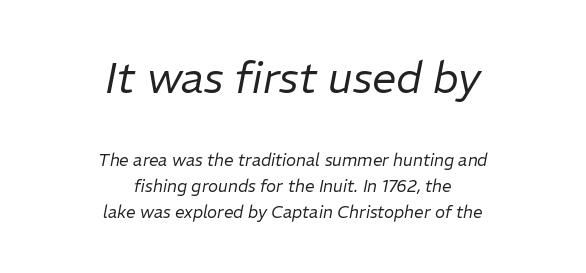
The image shows 43 px regular-weight type, italic (leaning right); set centered, normal line spacing (1.51x), normal letter spacing, not underlined; the first (top) block is 2.53x larger; low stroke contrast and a medium x-height.
